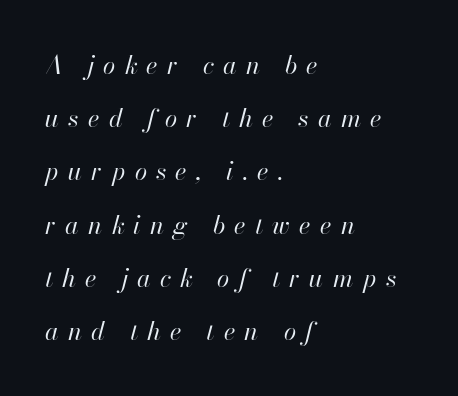
{"italic": "yes", "lean": "right", "slant_degrees": 13, "bold": "no", "underline": "no", "align": "left", "line_spacing": "loose", "line_spacing_ratio": 2.13, "letter_spacing": "wide", "letter_spacing_em": 0.37, "glyph_px": 25}
